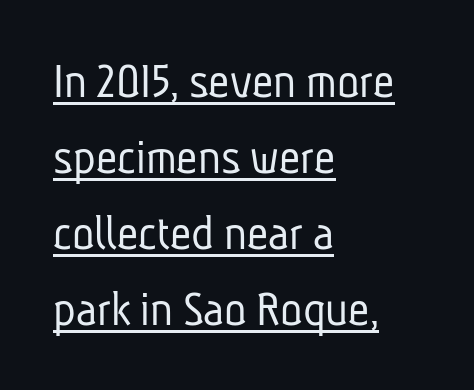
{"serif": "no", "bold": "no", "weight": "light", "width": "condensed", "stroke_contrast": "low", "x_height": "medium", "monospaced": "no", "underline": "yes", "align": "left", "line_spacing": "normal", "line_spacing_ratio": 1.46, "letter_spacing": "normal", "letter_spacing_em": 0.0, "glyph_px": 52}
